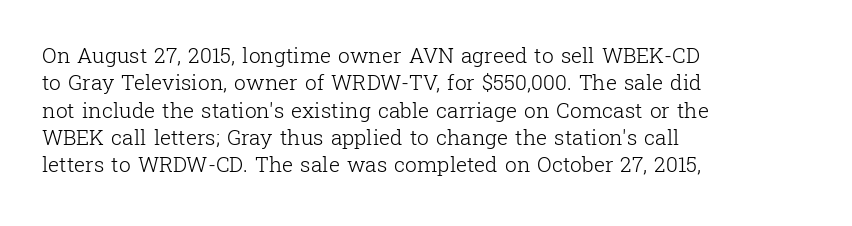
The image shows 21 px text type, upright; set left-aligned, normal line spacing (1.3x), normal letter spacing, not underlined.
